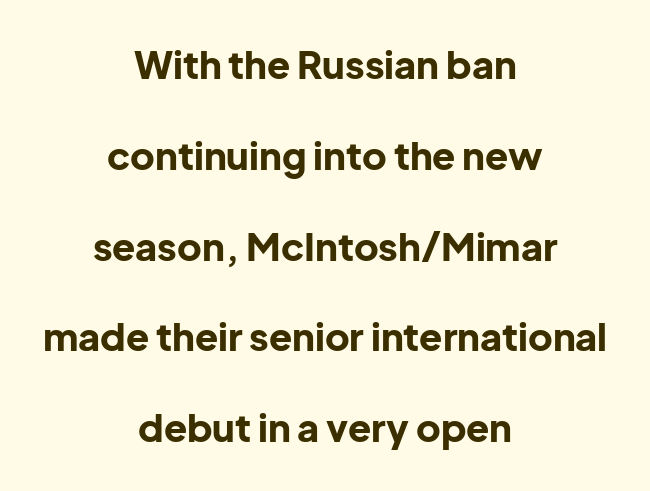
{"serif": "no", "italic": "no", "bold": "yes", "weight": "bold", "width": "normal", "stroke_contrast": "low", "x_height": "medium", "monospaced": "no", "underline": "no", "align": "center", "line_spacing": "loose", "line_spacing_ratio": 2.39, "letter_spacing": "normal", "letter_spacing_em": 0.0, "glyph_px": 38}
